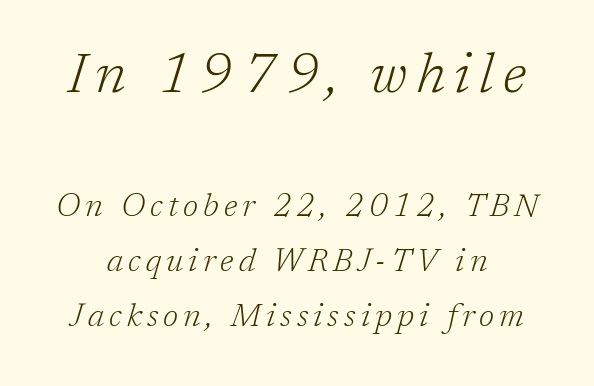
Q: Is the text bold? A: No.
Q: Is the text italic (slanted)? A: Yes, it leans right by about 17 degrees.
Q: Is the typeface a serif or a sans-serif typeface? A: Serif.
Q: Is the text underlined? A: No.
Q: Which block of text is set in a larger size, the first (top) or the second (bottom)? A: The first (top) one.
Q: Width (condensed, normal, or wide)? A: Normal.
Q: Stroke contrast? A: Low.
Q: x-height? A: Medium.
Q: Monospaced? A: No.
